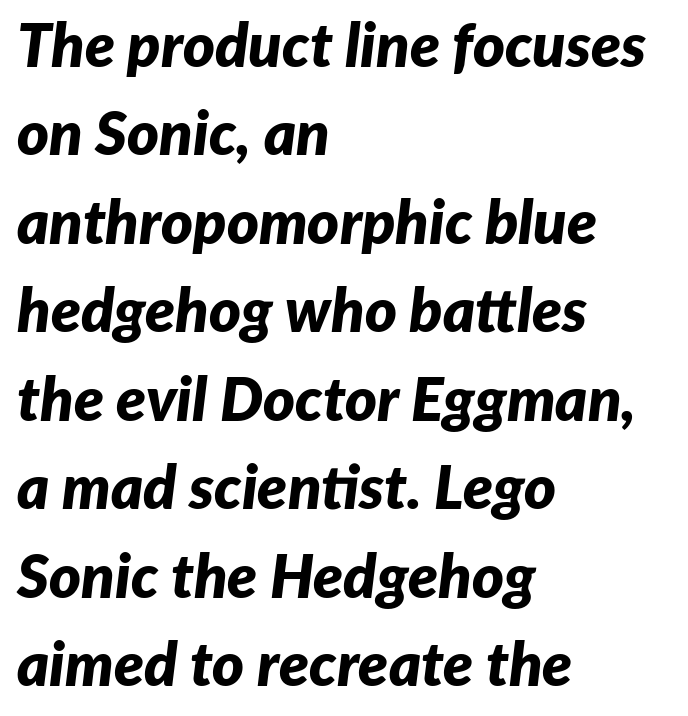
{"italic": "yes", "lean": "right", "slant_degrees": 7, "bold": "yes", "weight": "bold", "width": "normal", "stroke_contrast": "low", "x_height": "medium", "monospaced": "no", "underline": "no", "align": "left", "line_spacing": "normal", "line_spacing_ratio": 1.45, "letter_spacing": "normal", "letter_spacing_em": 0.0, "glyph_px": 61}
